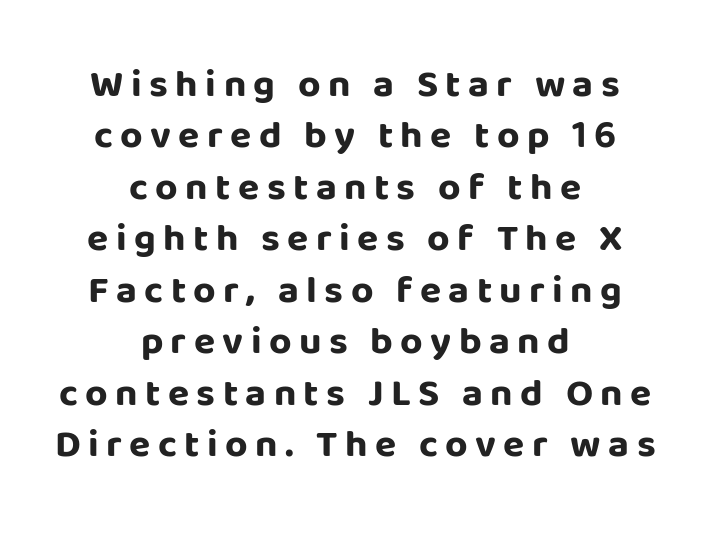
The image shows 39 px bold sans-serif type, upright; set centered, normal line spacing (1.32x), not underlined; low stroke contrast and a large x-height.
